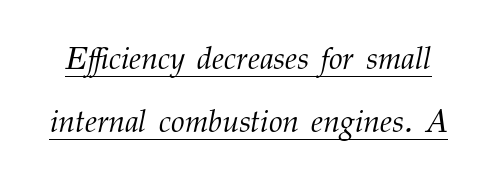
Q: Is the text bold? A: No.
Q: Is the text italic (slanted)? A: Yes, it leans right by about 12 degrees.
Q: Is the typeface a serif or a sans-serif typeface? A: Serif.
Q: Is the text underlined? A: Yes.
Q: Is the spacing between letters normal or unusually wide? A: Normal.
Q: Is the spacing between lines tight, normal or loose? A: Loose.
Q: Width (condensed, normal, or wide)? A: Normal.
Q: Stroke contrast? A: Medium.
Q: x-height? A: Medium.
Q: Monospaced? A: No.
